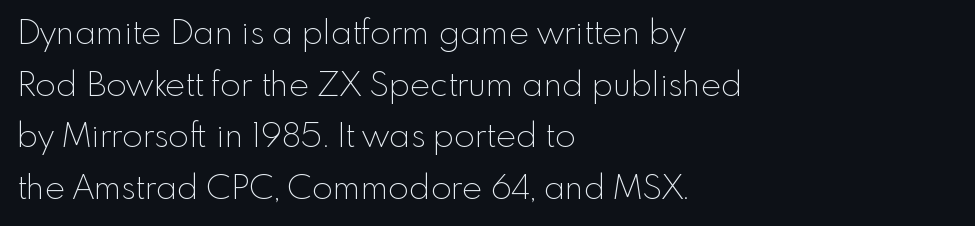
Q: Is the text bold? A: No.
Q: Is the text italic (slanted)? A: No, it is upright.
Q: Is the typeface a serif or a sans-serif typeface? A: Sans-serif.
Q: Is the text underlined? A: No.
Q: How is the paragraph aligned? A: Left-aligned.
Q: Is the spacing between letters normal or unusually wide? A: Normal.
Q: Is the spacing between lines tight, normal or loose? A: Normal.
Q: Width (condensed, normal, or wide)? A: Normal.
Q: x-height? A: Small.
Q: Monospaced? A: No.
